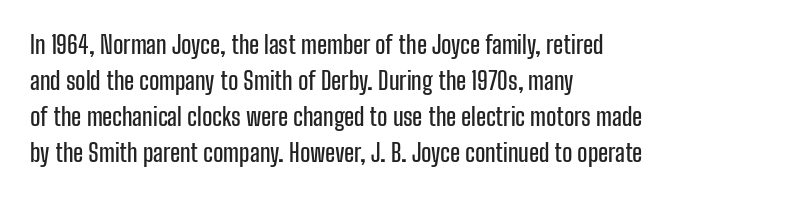
{"italic": "no", "underline": "no", "align": "left", "line_spacing": "normal", "line_spacing_ratio": 1.5, "letter_spacing": "normal", "letter_spacing_em": 0.0, "glyph_px": 24}
